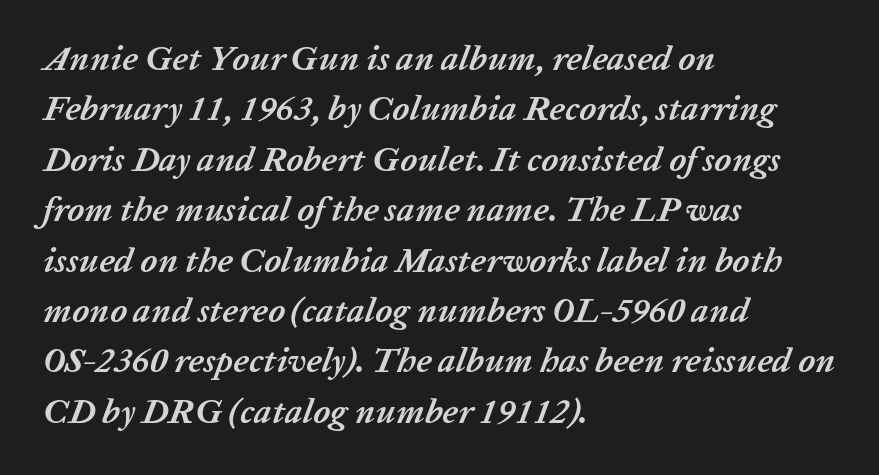
{"italic": "yes", "lean": "right", "slant_degrees": 20, "bold": "yes", "weight": "semibold", "width": "normal", "stroke_contrast": "low", "x_height": "medium", "monospaced": "no", "underline": "no", "align": "left", "line_spacing": "normal", "line_spacing_ratio": 1.44, "letter_spacing": "normal", "letter_spacing_em": 0.0, "glyph_px": 35}
